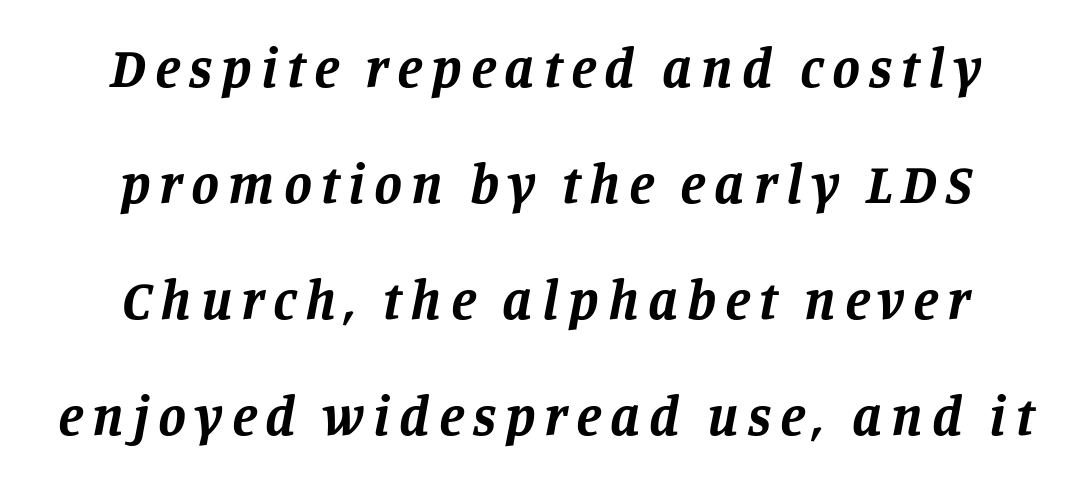
Q: Is the text bold? A: Yes.
Q: Is the text italic (slanted)? A: Yes, it leans right by about 11 degrees.
Q: Is the typeface a serif or a sans-serif typeface? A: Serif.
Q: Is the text underlined? A: No.
Q: How is the paragraph aligned? A: Centered.
Q: Is the spacing between lines tight, normal or loose? A: Loose.
Q: Width (condensed, normal, or wide)? A: Normal.
Q: Stroke contrast? A: Low.
Q: x-height? A: Large.
Q: Monospaced? A: No.
